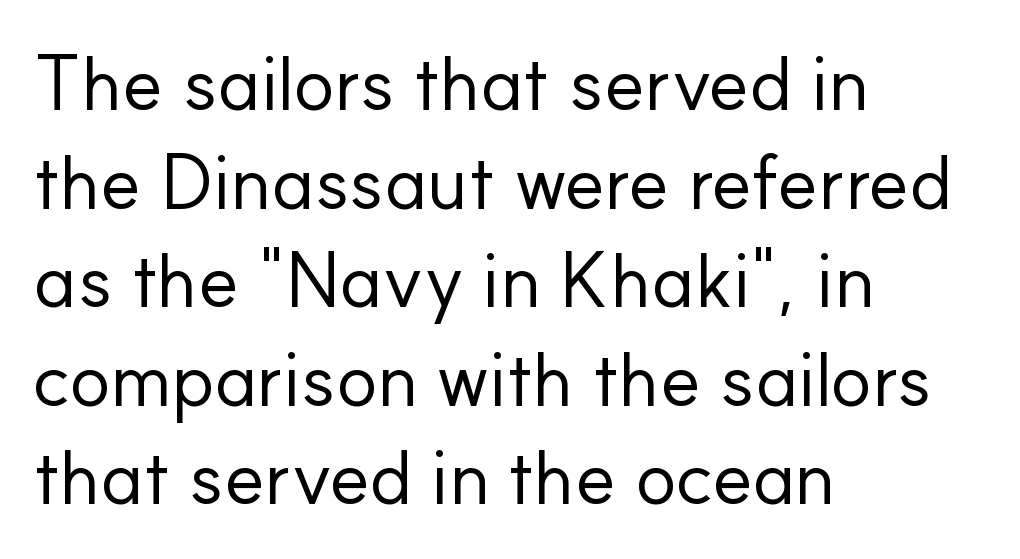
Q: Is the text bold? A: No.
Q: Is the text italic (slanted)? A: No, it is upright.
Q: Is the typeface a serif or a sans-serif typeface? A: Sans-serif.
Q: Is the text underlined? A: No.
Q: How is the paragraph aligned? A: Left-aligned.
Q: Is the spacing between letters normal or unusually wide? A: Normal.
Q: Is the spacing between lines tight, normal or loose? A: Normal.
Q: Width (condensed, normal, or wide)? A: Normal.
Q: Stroke contrast? A: Low.
Q: x-height? A: Small.
Q: Monospaced? A: No.
